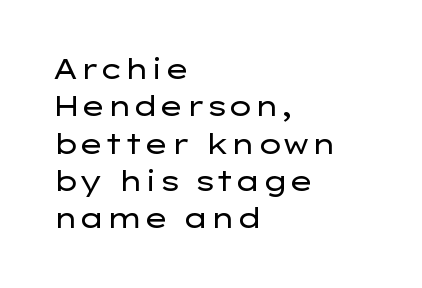
Q: Is the text bold? A: No.
Q: Is the text italic (slanted)? A: No, it is upright.
Q: Is the text underlined? A: No.
Q: How is the paragraph aligned? A: Left-aligned.
Q: Is the spacing between letters normal or unusually wide? A: Normal.
Q: Is the spacing between lines tight, normal or loose? A: Normal.
